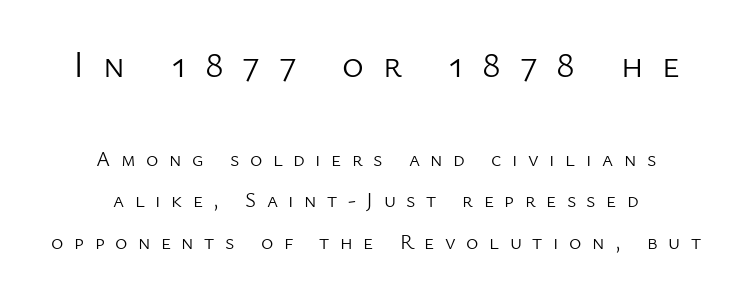
The image shows 37 px light sans-serif type, upright; set centered, loose line spacing (1.98x), unusually wide letter spacing (+0.5 em), not underlined; the first (top) block is 1.76x larger; low stroke contrast and a medium x-height.
